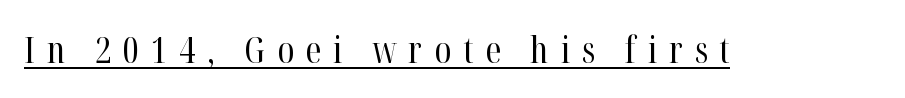
Q: Is the text bold? A: No.
Q: Is the text italic (slanted)? A: No, it is upright.
Q: Is the typeface a serif or a sans-serif typeface? A: Serif.
Q: Is the text underlined? A: Yes.
Q: Is the spacing between letters normal or unusually wide? A: Unusually wide.
Q: Width (condensed, normal, or wide)? A: Condensed.
Q: Stroke contrast? A: High.
Q: x-height? A: Medium.
Q: Monospaced? A: No.
